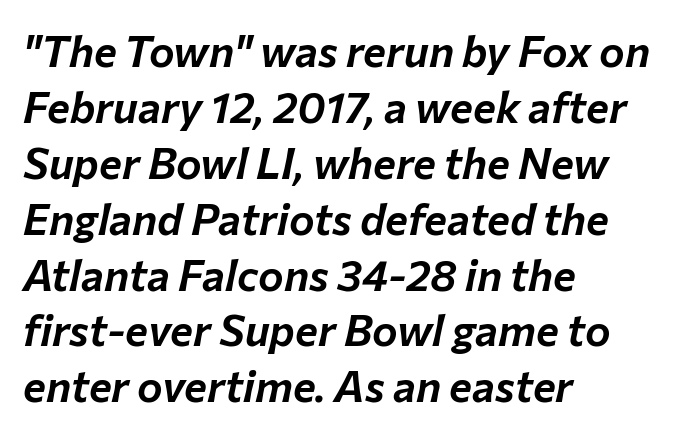
{"italic": "yes", "lean": "right", "slant_degrees": 12, "width": "normal", "stroke_contrast": "low", "x_height": "medium", "monospaced": "no", "underline": "no", "align": "left", "line_spacing": "normal", "line_spacing_ratio": 1.3, "letter_spacing": "normal", "letter_spacing_em": 0.0, "glyph_px": 43}
